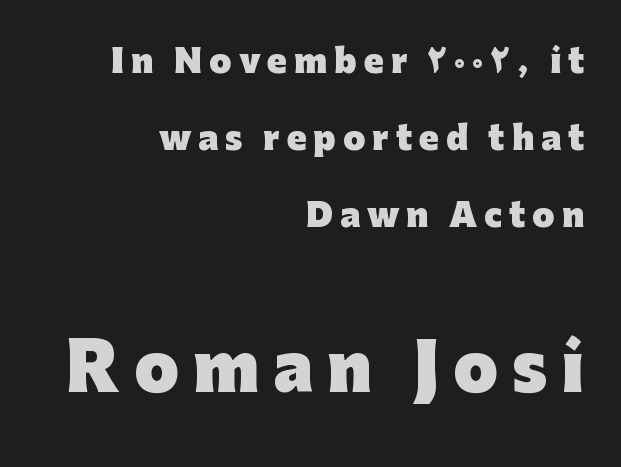
The image shows 64 px heavy sans-serif type, upright; set right-aligned, loose line spacing (2.41x), unusually wide letter spacing (+0.22 em), not underlined; the second (bottom) block is 2.0x larger; low stroke contrast and a medium x-height.
